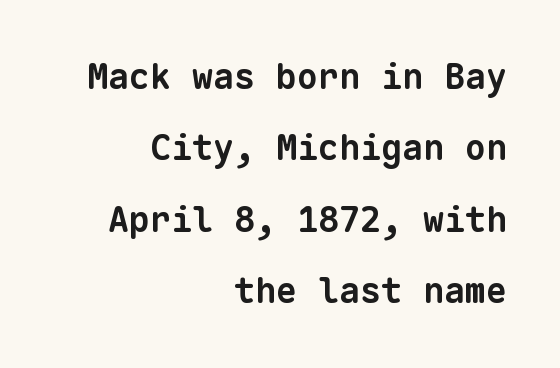
Q: Is the text bold? A: Yes.
Q: Is the typeface a serif or a sans-serif typeface? A: Sans-serif.
Q: Is the text underlined? A: No.
Q: How is the paragraph aligned? A: Right-aligned.
Q: Is the spacing between letters normal or unusually wide? A: Normal.
Q: Is the spacing between lines tight, normal or loose? A: Loose.
Q: Width (condensed, normal, or wide)? A: Normal.
Q: Stroke contrast? A: Low.
Q: x-height? A: Medium.
Q: Monospaced? A: Yes.
